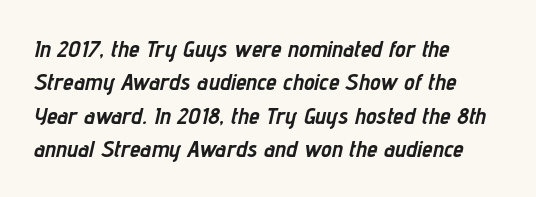
The image shows 24 px bold type, italic (leaning right); set left-aligned, normal line spacing (1.39x), normal letter spacing, not underlined.
